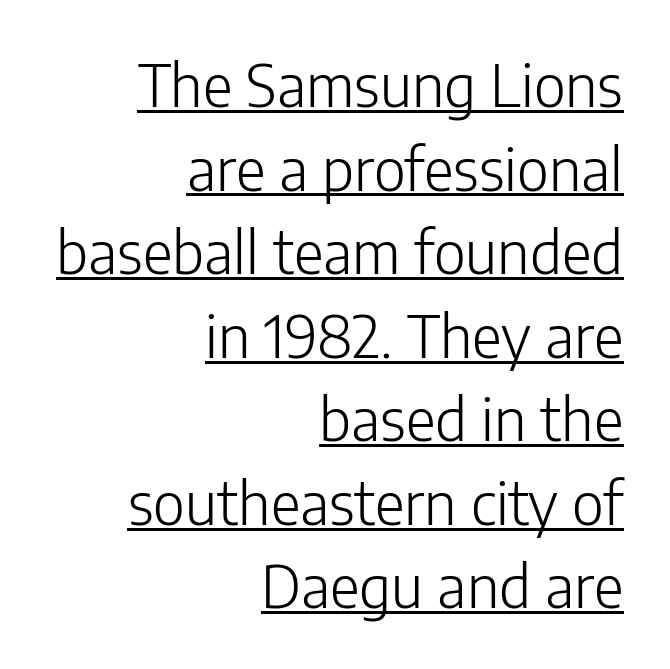
The image shows 58 px light sans-serif type, upright; set right-aligned, normal line spacing (1.44x), normal letter spacing, underlined; low stroke contrast and a medium x-height.
